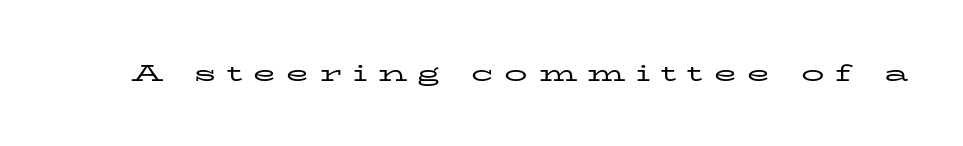
{"italic": "no", "bold": "no", "underline": "no", "letter_spacing": "wide", "letter_spacing_em": 0.46, "glyph_px": 23}
